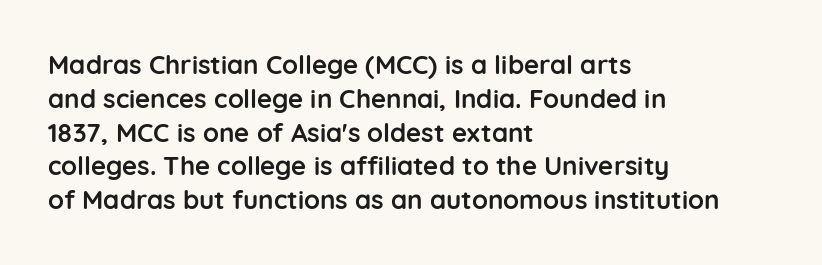
Q: Is the text bold? A: Yes.
Q: Is the text italic (slanted)? A: No, it is upright.
Q: Is the text underlined? A: No.
Q: How is the paragraph aligned? A: Left-aligned.
Q: Is the spacing between letters normal or unusually wide? A: Normal.
Q: Is the spacing between lines tight, normal or loose? A: Normal.
